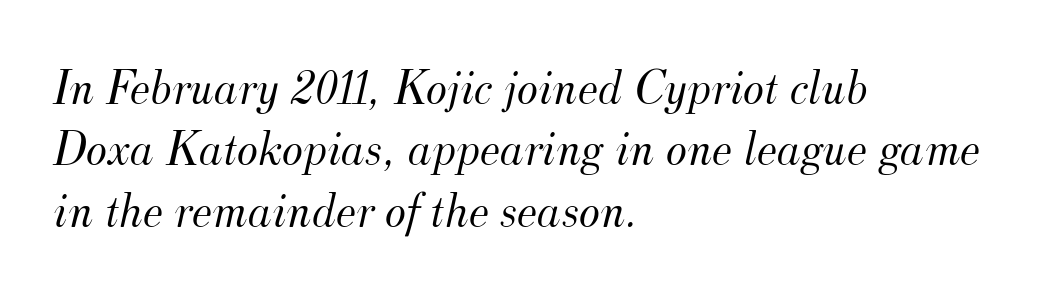
These glyphs show unthickened strokes, regular width or finer. Examine the stroke ends and you'll spot serifs. The letters advance in unequal steps, a hallmark of proportional type. Does extra space separate the letters? No, they use regular spacing. You can tell it's italic because the verticals aren't actually vertical. Descender tails drop into unmarked territory.
